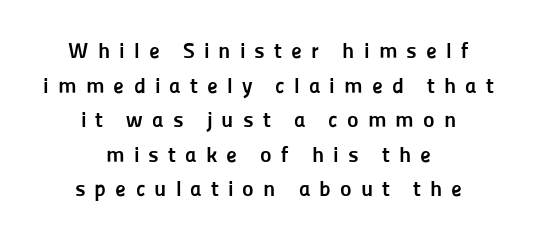
{"italic": "no", "bold": "yes", "underline": "no", "align": "center", "line_spacing": "normal", "line_spacing_ratio": 1.57, "letter_spacing": "wide", "letter_spacing_em": 0.41, "glyph_px": 22}
